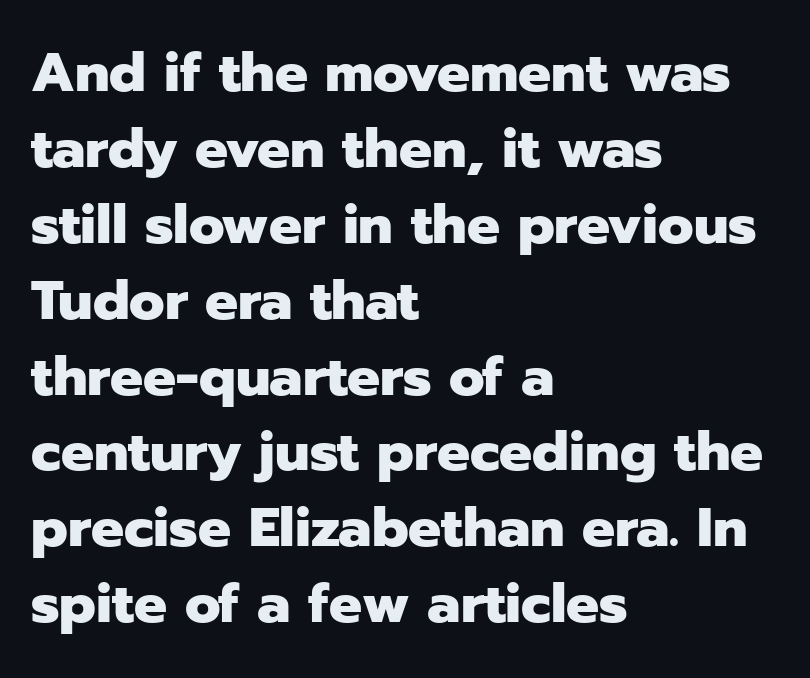
{"serif": "no", "italic": "no", "bold": "yes", "weight": "heavy", "width": "normal", "stroke_contrast": "low", "x_height": "medium", "monospaced": "no", "underline": "no", "align": "left", "line_spacing": "normal", "line_spacing_ratio": 1.38, "letter_spacing": "normal", "letter_spacing_em": 0.0, "glyph_px": 55}
